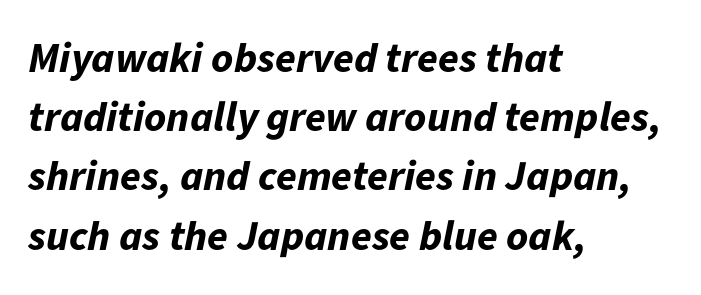
The image shows 42 px bold type, italic (leaning right); set left-aligned, normal line spacing (1.41x), normal letter spacing, not underlined; low stroke contrast and a medium x-height.
